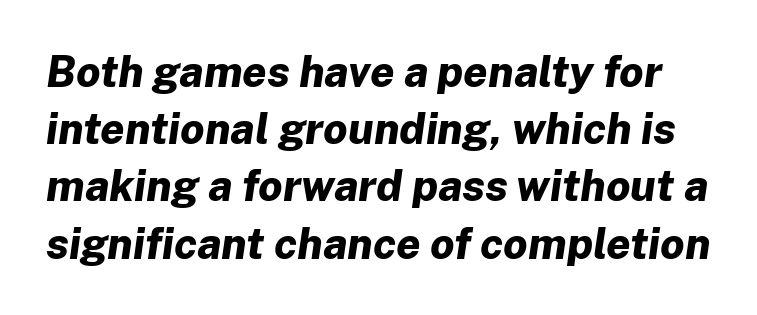
The image shows 43 px bold type, italic (leaning right); set normal line spacing (1.33x), normal letter spacing, not underlined; low stroke contrast and a medium x-height.
